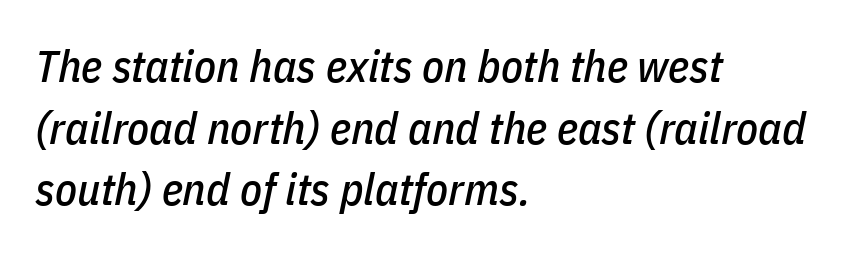
The rag falls on the right side of this text block. An italicized treatment has been applied to the whole sample. Check the space under the baseline: it is left empty. The passage shown is typed in a proportional face where columns would drift.
